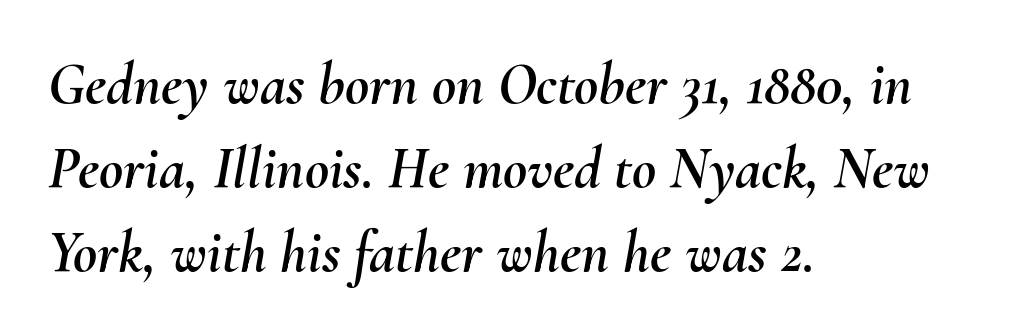
Clear beneath every line of the passage. Emphasis-style slanted type is in use. These lines stack with their left ends in a neat column. The vertical gap from one line to the next is medium.
